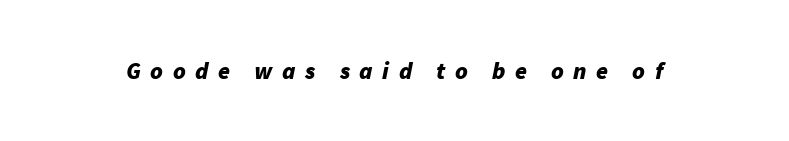
The image shows 24 px bold type, italic (leaning right); set unusually wide letter spacing (+0.4 em), not underlined.
